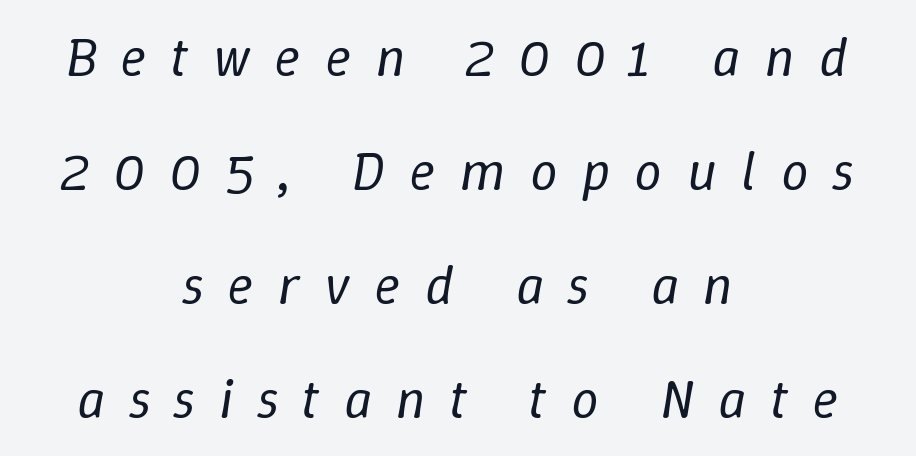
The image shows 55 px regular-weight type, italic (leaning right); set centered, loose line spacing (2.07x), unusually wide letter spacing (+0.44 em), not underlined; low stroke contrast and a medium x-height.
